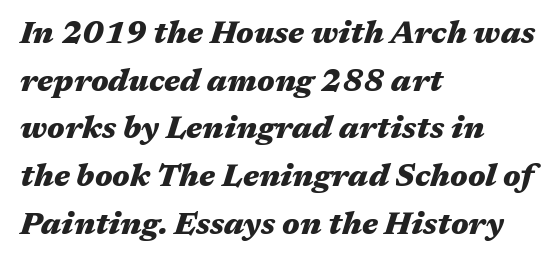
The image shows 31 px heavy, wide type, italic (leaning right); set left-aligned, normal line spacing (1.54x), normal letter spacing, not underlined; medium stroke contrast and a medium x-height.
